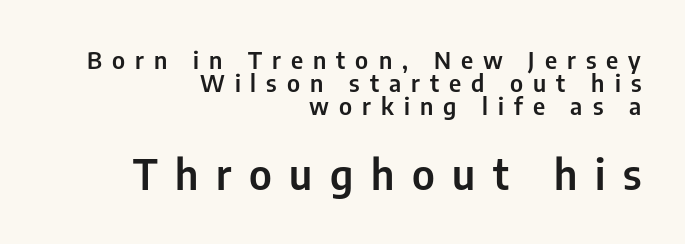
Nobody drew a line under any word here. The leading is snug, giving the passage a crowded texture. A sans-serif font was chosen for this passage. The rendering anchors every line to the right-hand side. Compared with typical body copy, the letter spacing here is much looser.
